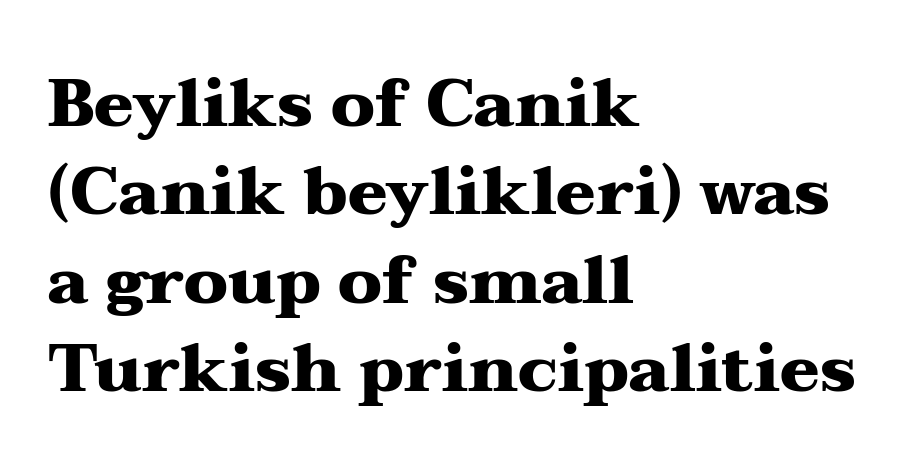
Q: Is the text bold? A: Yes.
Q: Is the text italic (slanted)? A: No, it is upright.
Q: Is the typeface a serif or a sans-serif typeface? A: Serif.
Q: Is the text underlined? A: No.
Q: How is the paragraph aligned? A: Left-aligned.
Q: Is the spacing between letters normal or unusually wide? A: Normal.
Q: Is the spacing between lines tight, normal or loose? A: Normal.
Q: Width (condensed, normal, or wide)? A: Wide.
Q: Stroke contrast? A: Medium.
Q: x-height? A: Medium.
Q: Monospaced? A: No.
